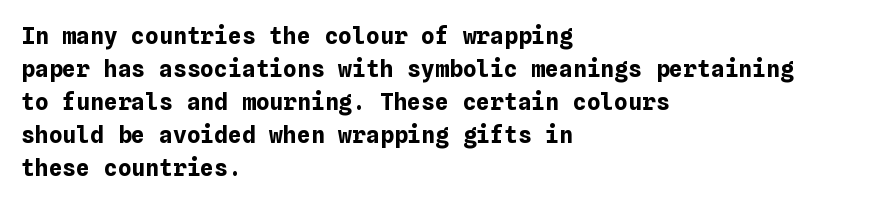
{"italic": "no", "bold": "yes", "underline": "no", "align": "left", "line_spacing": "normal", "line_spacing_ratio": 1.44, "letter_spacing": "normal", "letter_spacing_em": 0.0, "glyph_px": 23}
